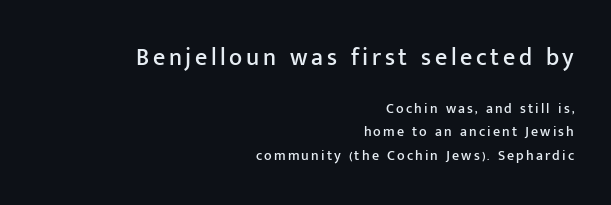
The image shows 24 px text type, upright; set right-aligned, normal line spacing (1.68x), not underlined; the first (top) block is 1.71x larger.
